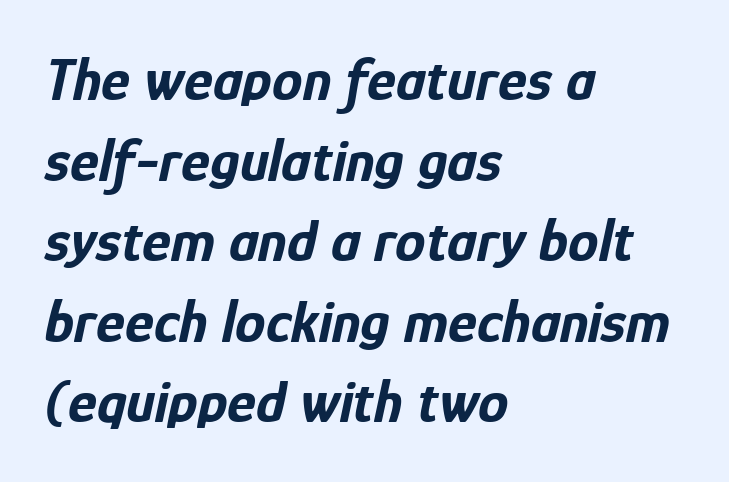
The image shows 61 px bold, condensed type, italic (leaning right); set left-aligned, normal line spacing (1.32x), normal letter spacing, not underlined; low stroke contrast and a medium x-height.
